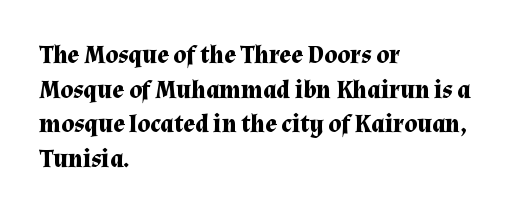
{"italic": "no", "bold": "yes", "underline": "no", "align": "left", "line_spacing": "normal", "line_spacing_ratio": 1.39, "letter_spacing": "normal", "letter_spacing_em": 0.0, "glyph_px": 25}
